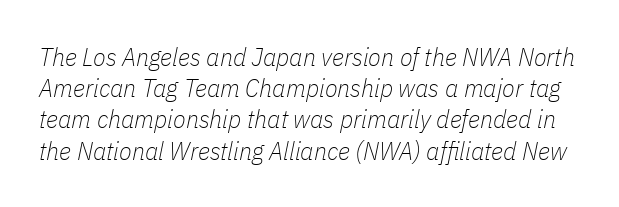
The image shows 26 px text type, italic (leaning right); set line spacing 1.2x, normal letter spacing, not underlined.
